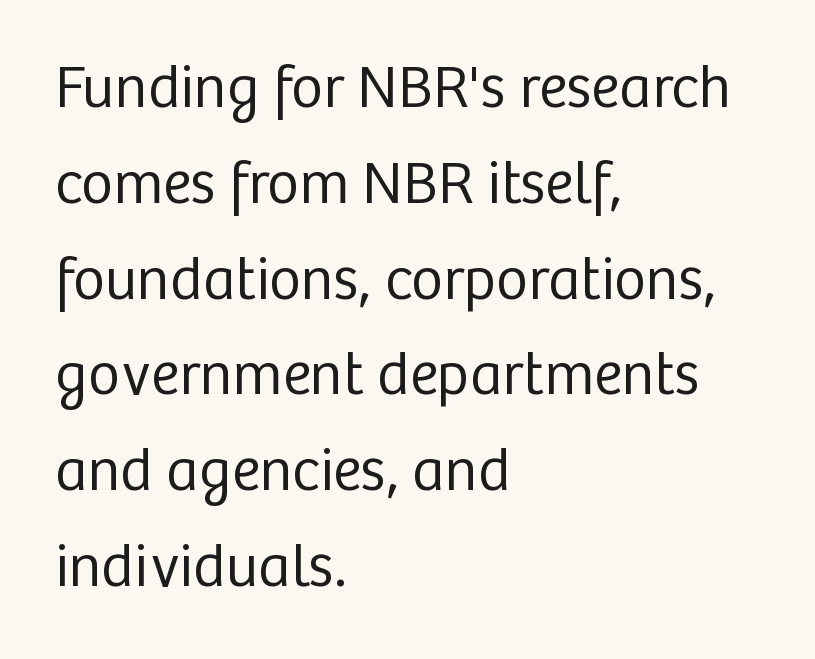
{"serif": "no", "italic": "no", "bold": "no", "weight": "regular", "width": "normal", "stroke_contrast": "low", "x_height": "medium", "monospaced": "no", "underline": "no", "align": "left", "line_spacing": "normal", "line_spacing_ratio": 1.57, "letter_spacing": "normal", "letter_spacing_em": 0.0, "glyph_px": 61}
